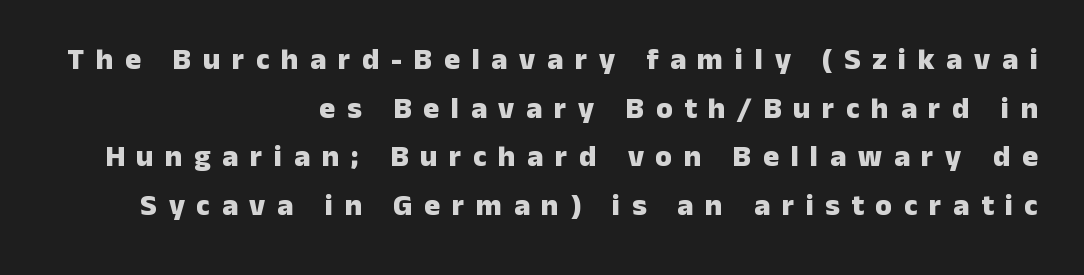
Q: Is the text bold? A: Yes.
Q: Is the text italic (slanted)? A: No, it is upright.
Q: Is the typeface a serif or a sans-serif typeface? A: Sans-serif.
Q: Is the text underlined? A: No.
Q: How is the paragraph aligned? A: Right-aligned.
Q: Is the spacing between letters normal or unusually wide? A: Unusually wide.
Q: Is the spacing between lines tight, normal or loose? A: Normal.
Q: Width (condensed, normal, or wide)? A: Normal.
Q: Stroke contrast? A: Low.
Q: x-height? A: Medium.
Q: Monospaced? A: No.
